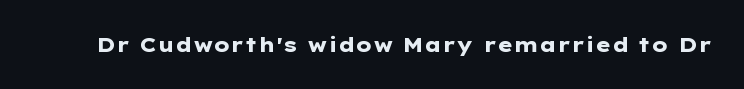
{"italic": "no", "bold": "yes", "underline": "no", "letter_spacing": "normal", "letter_spacing_em": 0.0, "glyph_px": 20}
